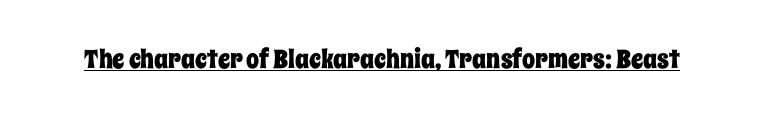
Posture: vertical. Is the letter spacing exaggerated? No — it looks like the ordinary default. These characters rest on top of a visible drawn line.
